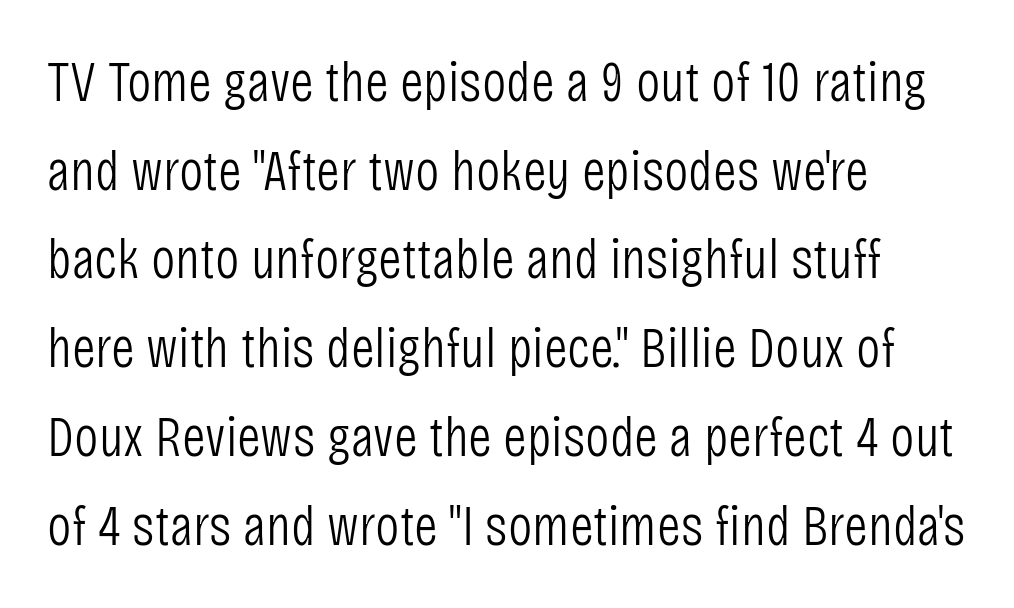
Honestly, the row spacing looks completely unremarkable. The typeface chosen for these lines omits serifs. Note the varied advance widths — an 'i' is clearly narrower than an 'm'. Unbolded letterforms with no extra heft. Here the glyphs are tracked normally, forming tight word shapes. Visually the block forms a straight wall on the left and a jagged coastline on the right.
